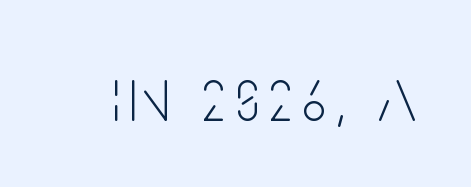
Q: Is the text bold? A: No.
Q: Is the text italic (slanted)? A: No, it is upright.
Q: Is the typeface a serif or a sans-serif typeface? A: Sans-serif.
Q: Is the text underlined? A: No.
Q: Width (condensed, normal, or wide)? A: Condensed.
Q: Stroke contrast? A: Low.
Q: x-height? A: Large.
Q: Monospaced? A: No.
